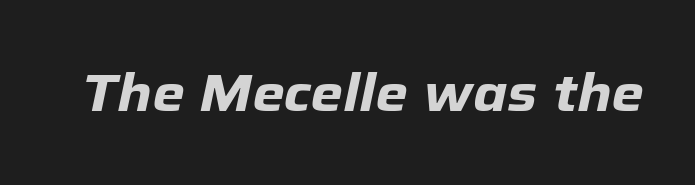
{"italic": "yes", "lean": "right", "slant_degrees": 12, "bold": "yes", "weight": "heavy", "width": "normal", "stroke_contrast": "low", "x_height": "medium", "monospaced": "no", "underline": "no", "letter_spacing": "normal", "letter_spacing_em": 0.0, "glyph_px": 52}
